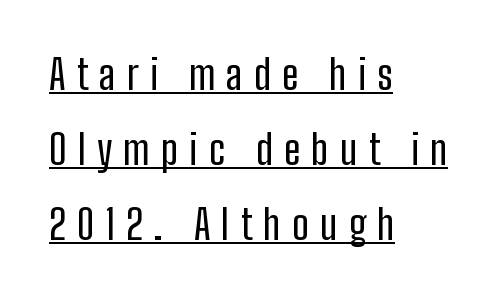
Q: Is the text italic (slanted)? A: No, it is upright.
Q: Is the typeface a serif or a sans-serif typeface? A: Sans-serif.
Q: Is the text underlined? A: Yes.
Q: How is the paragraph aligned? A: Left-aligned.
Q: Is the spacing between letters normal or unusually wide? A: Unusually wide.
Q: Width (condensed, normal, or wide)? A: Condensed.
Q: Stroke contrast? A: Low.
Q: x-height? A: Medium.
Q: Monospaced? A: No.
